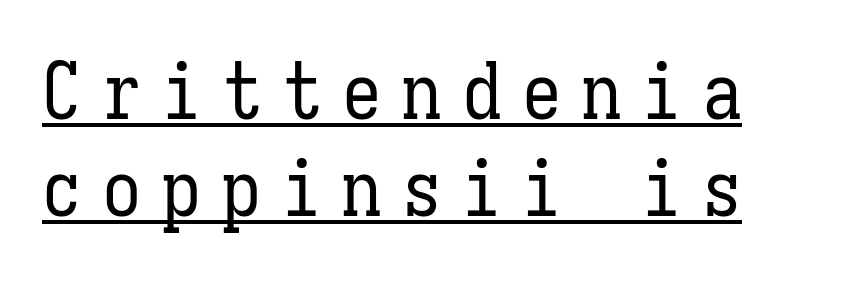
The image shows 79 px regular-weight, condensed type, upright, monospaced; set left-aligned, line spacing 1.23x, unusually wide letter spacing (+0.26 em), underlined; low stroke contrast and a medium x-height.
